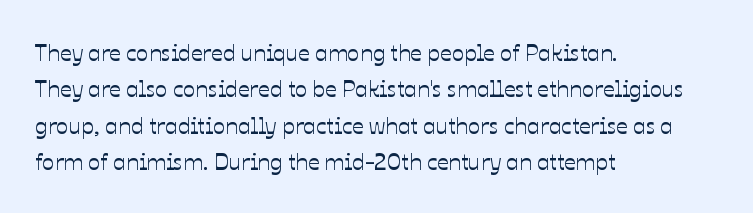
Q: Is the text italic (slanted)? A: No, it is upright.
Q: Is the text underlined? A: No.
Q: How is the paragraph aligned? A: Left-aligned.
Q: Is the spacing between letters normal or unusually wide? A: Normal.
Q: Is the spacing between lines tight, normal or loose? A: Normal.
